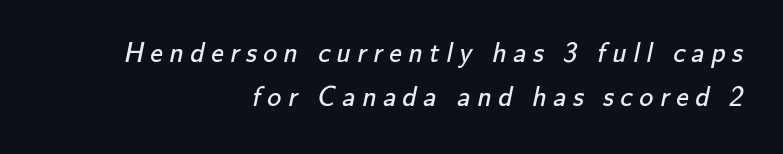
{"serif": "no", "bold": "no", "weight": "regular", "width": "normal", "stroke_contrast": "low", "x_height": "small", "monospaced": "no", "underline": "no", "align": "right", "line_spacing": "normal", "line_spacing_ratio": 1.57, "letter_spacing": "wide", "letter_spacing_em": 0.23, "glyph_px": 28}
